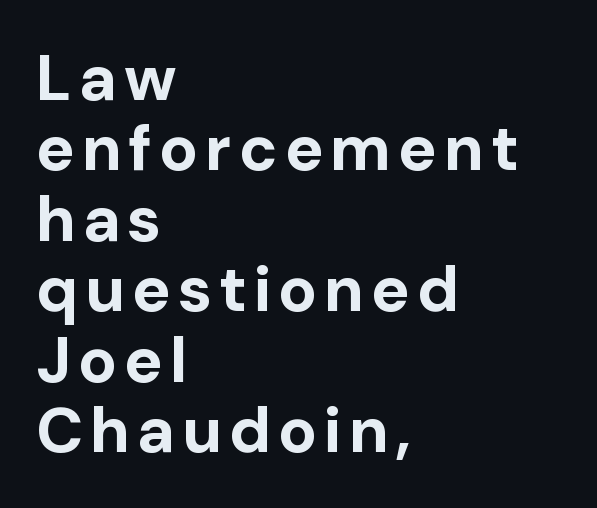
Q: Is the text bold? A: Yes.
Q: Is the text italic (slanted)? A: No, it is upright.
Q: Is the typeface a serif or a sans-serif typeface? A: Sans-serif.
Q: Is the text underlined? A: No.
Q: How is the paragraph aligned? A: Left-aligned.
Q: Is the spacing between lines tight, normal or loose? A: Tight.
Q: Width (condensed, normal, or wide)? A: Normal.
Q: Stroke contrast? A: Low.
Q: x-height? A: Medium.
Q: Monospaced? A: No.
